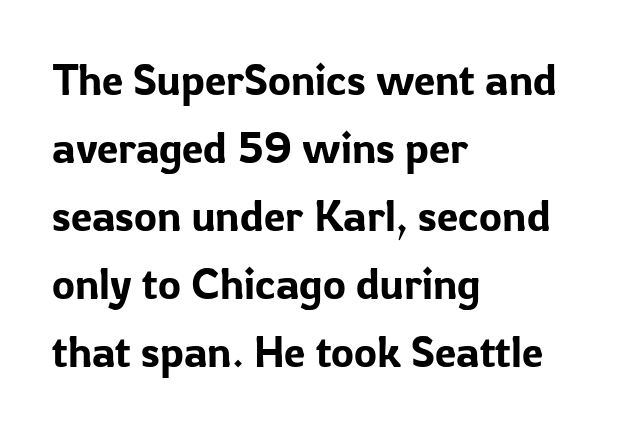
Q: Is the text italic (slanted)? A: No, it is upright.
Q: Is the typeface a serif or a sans-serif typeface? A: Sans-serif.
Q: Is the text underlined? A: No.
Q: How is the paragraph aligned? A: Left-aligned.
Q: Is the spacing between letters normal or unusually wide? A: Normal.
Q: Is the spacing between lines tight, normal or loose? A: Normal.
Q: Width (condensed, normal, or wide)? A: Normal.
Q: Stroke contrast? A: Low.
Q: x-height? A: Medium.
Q: Monospaced? A: No.
